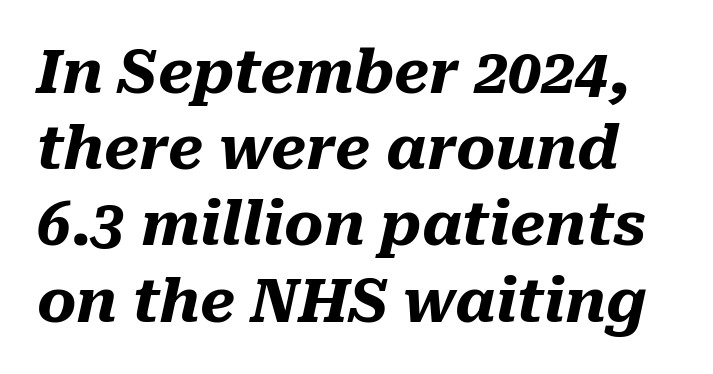
{"italic": "yes", "lean": "right", "slant_degrees": 10, "bold": "yes", "weight": "heavy", "width": "normal", "stroke_contrast": "medium", "x_height": "medium", "monospaced": "no", "underline": "no", "line_spacing": "normal", "line_spacing_ratio": 1.27, "letter_spacing": "normal", "letter_spacing_em": 0.0, "glyph_px": 60}
